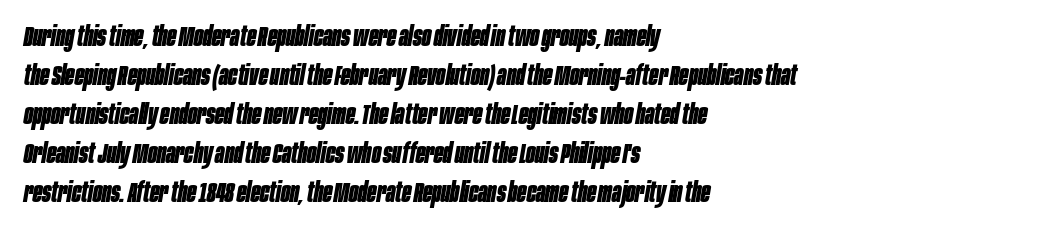
{"italic": "yes", "lean": "right", "slant_degrees": 10, "bold": "yes", "underline": "no", "align": "left", "line_spacing": "normal", "line_spacing_ratio": 1.44, "letter_spacing": "normal", "letter_spacing_em": 0.0, "glyph_px": 27}
